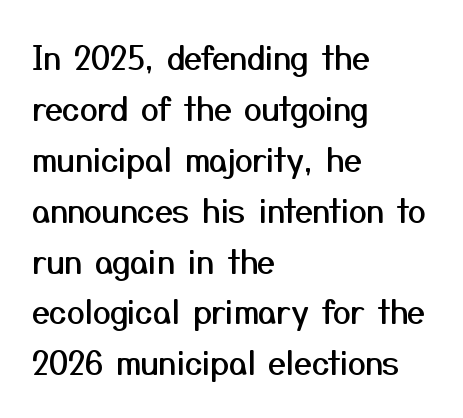
{"serif": "no", "italic": "no", "width": "normal", "stroke_contrast": "medium", "x_height": "medium", "monospaced": "no", "underline": "no", "align": "left", "line_spacing": "normal", "line_spacing_ratio": 1.59, "letter_spacing": "normal", "letter_spacing_em": 0.0, "glyph_px": 32}
